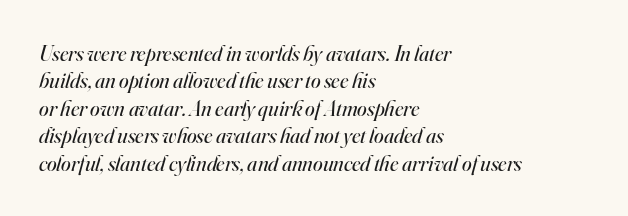
Q: Is the text bold? A: No.
Q: Is the text italic (slanted)? A: Yes, it leans right by about 16 degrees.
Q: Is the text underlined? A: No.
Q: How is the paragraph aligned? A: Left-aligned.
Q: Is the spacing between letters normal or unusually wide? A: Normal.
Q: Is the spacing between lines tight, normal or loose? A: Normal.
